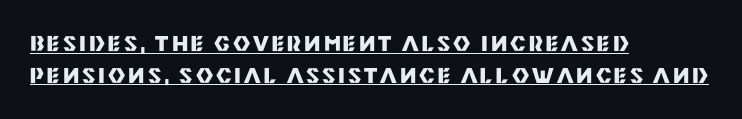
A continuous stroke trails under the words, as in a hyperlink. Strokes here are thick enough to call this a true bold. Layout note: lines flush left. Ascenders rise straight up at ninety degrees. This sample keeps an unexceptional amount of space between lines.
